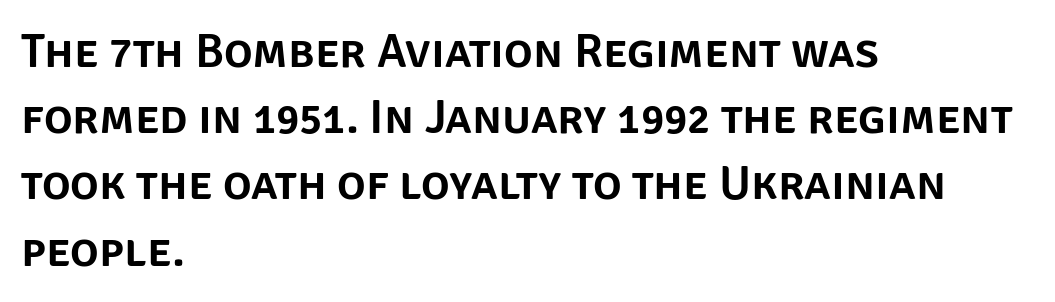
Honestly, there is no underline to notice here at all. You could not count columns in this text — the font is proportionally spaced. Honestly, the row spacing looks completely unremarkable. Typographically, this falls in the sans-serif category. The tracking reads as untouched default to a designer's eye. These lines were composed using upright roman letters.
